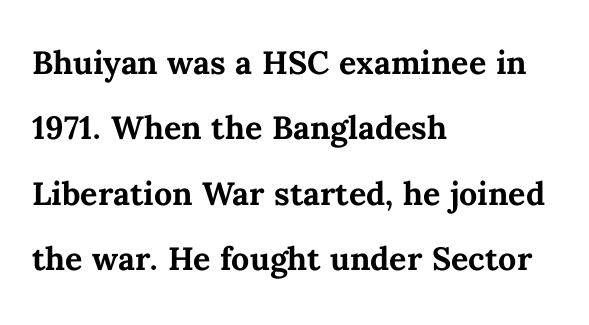
Spacing verdict: proportional, widths tailored to each character. This sample uses plain, unmodified letter spacing. This sample uses an upright cut, with every glyph sitting square on the baseline. The typesetter chose a ragged-right arrangement here.
